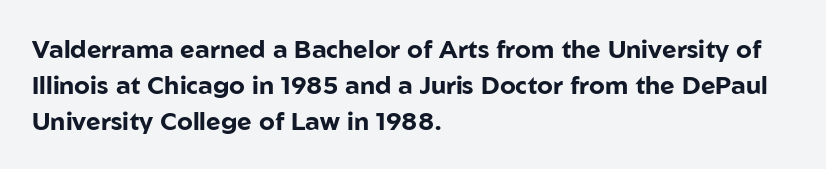
The image shows 25 px bold type, upright; set left-aligned, normal line spacing (1.45x), normal letter spacing, not underlined.
